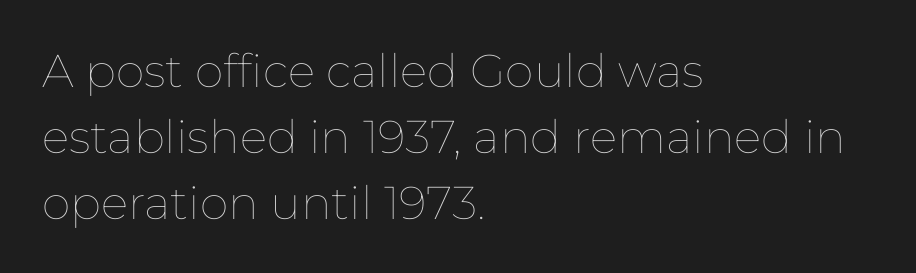
{"italic": "no", "bold": "no", "weight": "thin", "width": "normal", "stroke_contrast": "low", "x_height": "medium", "monospaced": "no", "underline": "no", "align": "left", "line_spacing": "normal", "line_spacing_ratio": 1.43, "letter_spacing": "normal", "letter_spacing_em": 0.0, "glyph_px": 46}
